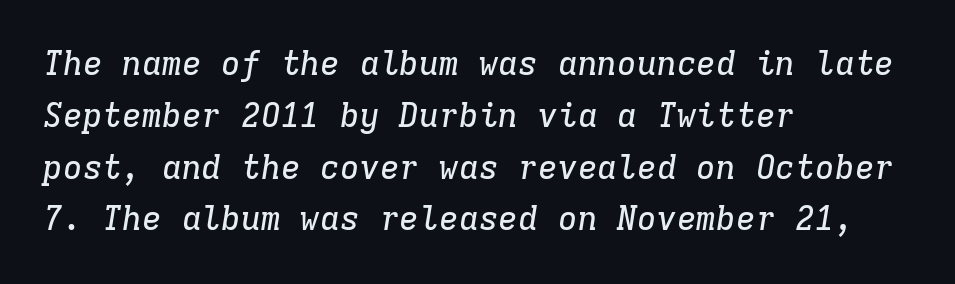
Typographically, this falls in the serif category. In terms of posture, this sample is oblique. Leftover space on each line is placed entirely after the last word. Letter spacing: default. Do the characters align in a grid? Yes, the font is monospaced. Compared with typical paragraphs, the rows here are spaced about the same.
